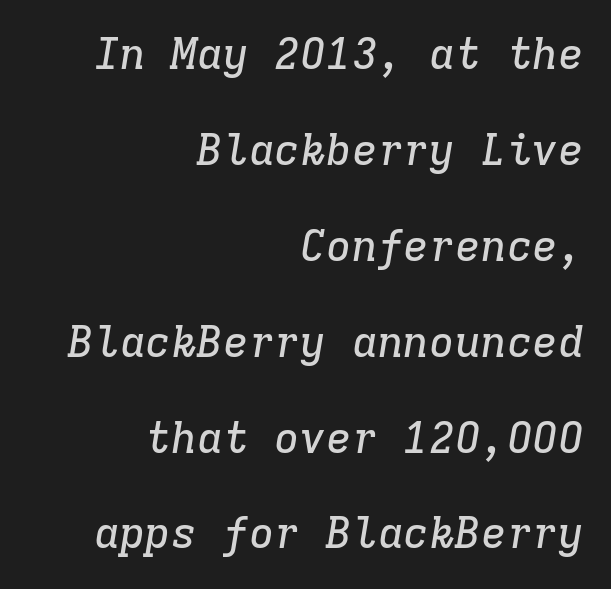
The image shows 43 px serif type, italic (leaning right), monospaced; set right-aligned, loose line spacing (2.23x), normal letter spacing, not underlined; low stroke contrast and a medium x-height.
